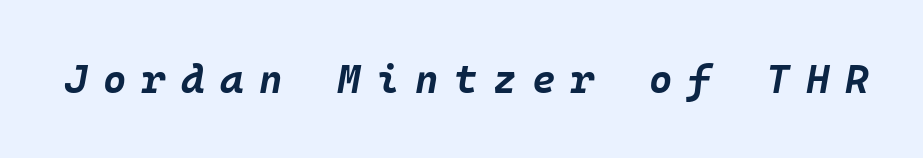
{"italic": "yes", "lean": "right", "slant_degrees": 10, "bold": "yes", "weight": "bold", "width": "normal", "stroke_contrast": "low", "x_height": "large", "underline": "no", "letter_spacing": "wide", "letter_spacing_em": 0.39, "glyph_px": 40}
